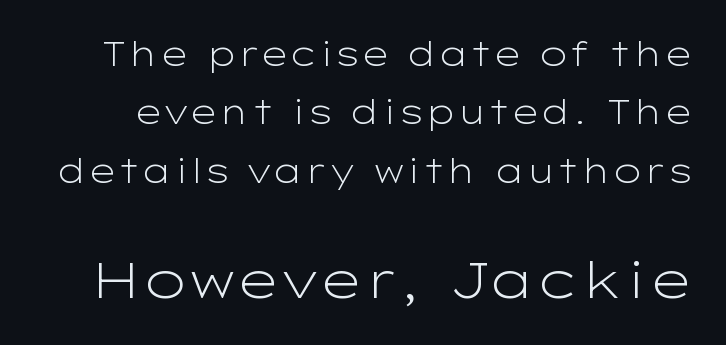
The image shows 50 px light, wide sans-serif type, upright; set line spacing 1.77x, normal letter spacing, not underlined; the second (bottom) block is 1.52x larger; low stroke contrast and a medium x-height.
